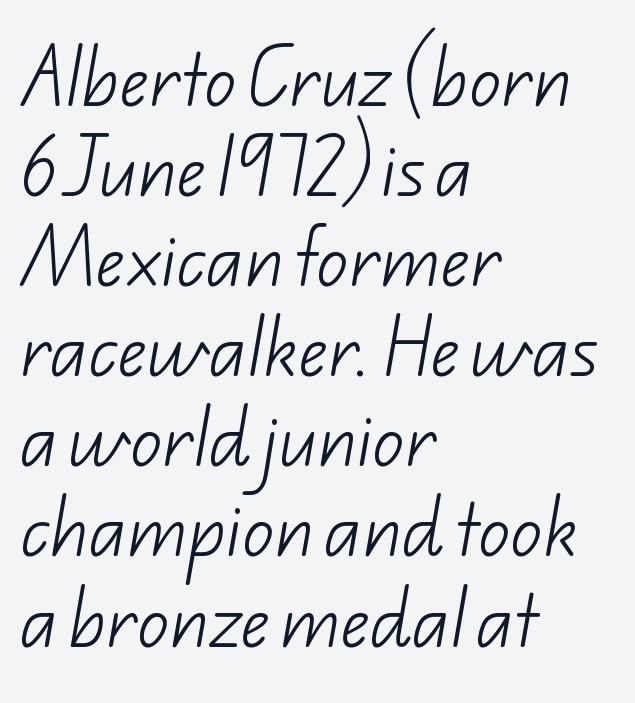
{"serif": "no", "bold": "no", "weight": "light", "width": "normal", "stroke_contrast": "low", "x_height": "small", "monospaced": "no", "underline": "no", "align": "left", "line_spacing": "normal", "line_spacing_ratio": 1.43, "letter_spacing": "normal", "letter_spacing_em": 0.0, "glyph_px": 63}
